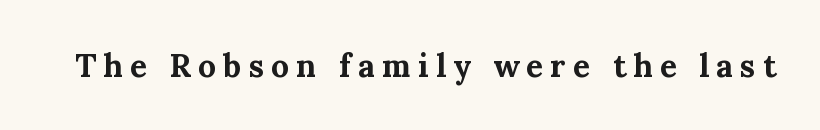
The image shows 32 px bold serif type, upright; set unusually wide letter spacing (+0.22 em), not underlined; medium stroke contrast and a medium x-height.
